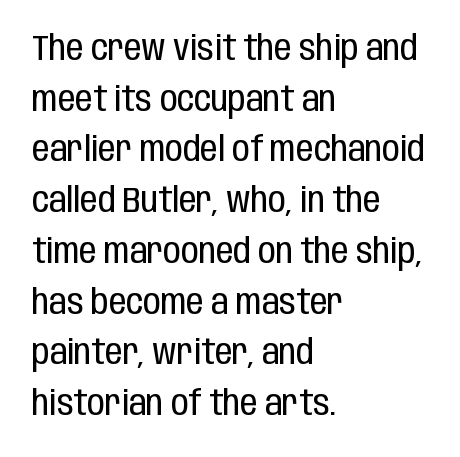
Q: Is the text bold? A: No.
Q: Is the text italic (slanted)? A: No, it is upright.
Q: Is the typeface a serif or a sans-serif typeface? A: Sans-serif.
Q: Is the text underlined? A: No.
Q: How is the paragraph aligned? A: Left-aligned.
Q: Is the spacing between letters normal or unusually wide? A: Normal.
Q: Is the spacing between lines tight, normal or loose? A: Normal.
Q: Width (condensed, normal, or wide)? A: Condensed.
Q: Stroke contrast? A: Low.
Q: x-height? A: Large.
Q: Monospaced? A: No.
